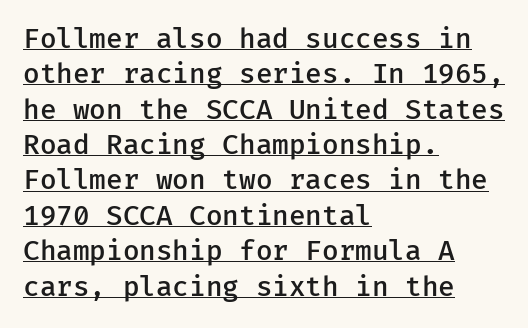
The image shows 27 px text type, upright; set left-aligned, normal line spacing (1.31x), normal letter spacing, underlined.
